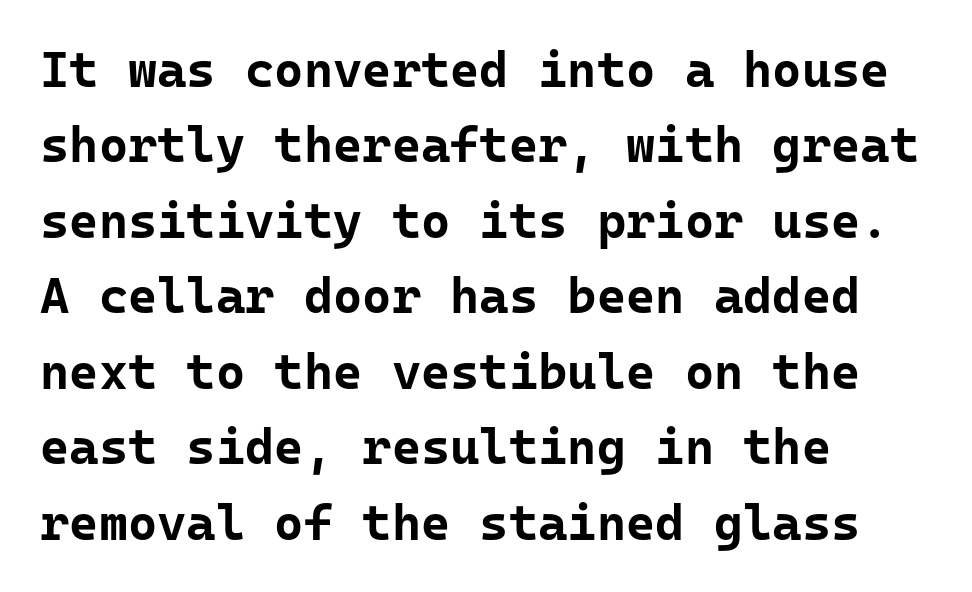
Q: Is the text bold? A: Yes.
Q: Is the text italic (slanted)? A: No, it is upright.
Q: Is the typeface a serif or a sans-serif typeface? A: Sans-serif.
Q: Is the text underlined? A: No.
Q: How is the paragraph aligned? A: Left-aligned.
Q: Is the spacing between letters normal or unusually wide? A: Normal.
Q: Is the spacing between lines tight, normal or loose? A: Normal.
Q: Width (condensed, normal, or wide)? A: Normal.
Q: Stroke contrast? A: Low.
Q: x-height? A: Medium.
Q: Monospaced? A: Yes.
